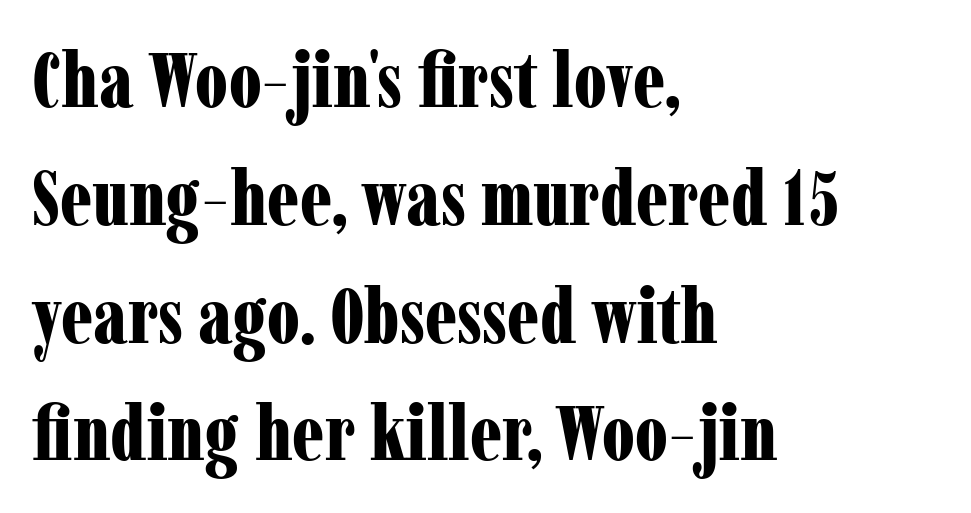
Q: Is the text bold? A: Yes.
Q: Is the text italic (slanted)? A: No, it is upright.
Q: Is the typeface a serif or a sans-serif typeface? A: Serif.
Q: Is the text underlined? A: No.
Q: How is the paragraph aligned? A: Left-aligned.
Q: Is the spacing between letters normal or unusually wide? A: Normal.
Q: Is the spacing between lines tight, normal or loose? A: Normal.
Q: Width (condensed, normal, or wide)? A: Condensed.
Q: Stroke contrast? A: Low.
Q: x-height? A: Medium.
Q: Monospaced? A: No.
